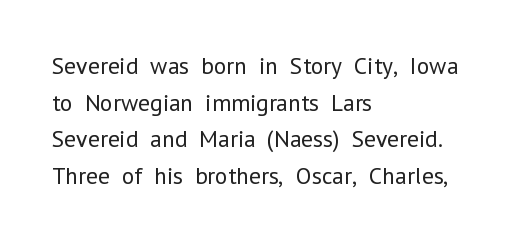
The image shows 24 px text type, upright; set left-aligned, normal line spacing (1.53x), normal letter spacing, not underlined.
